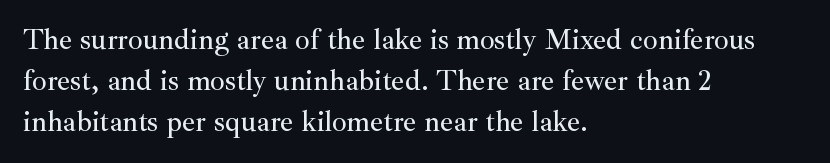
If you drew a line through each stem, it would be perfectly vertical. Left-aligned paragraph, ragged on the right. The passage shown has conventional tracking throughout. Honestly, the row spacing looks completely unremarkable.
